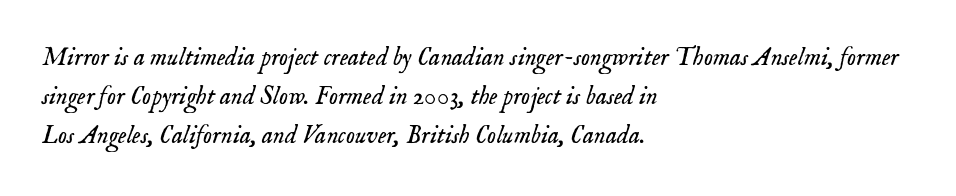
Q: Is the text bold? A: No.
Q: Is the text italic (slanted)? A: Yes, it leans right by about 18 degrees.
Q: Is the text underlined? A: No.
Q: How is the paragraph aligned? A: Left-aligned.
Q: Is the spacing between letters normal or unusually wide? A: Normal.
Q: Is the spacing between lines tight, normal or loose? A: Normal.
